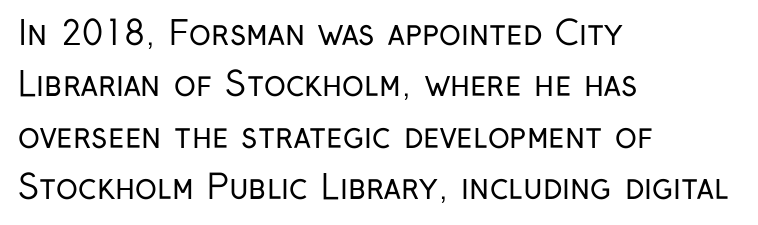
The image shows 33 px regular-weight, condensed sans-serif type, upright; set left-aligned, normal line spacing (1.56x), normal letter spacing, not underlined; low stroke contrast and a medium x-height.
